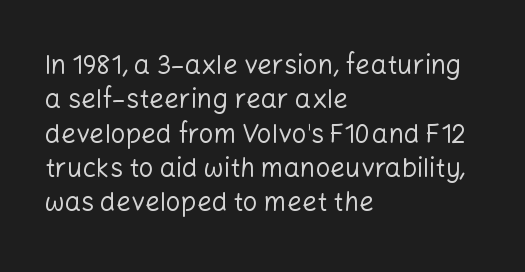
{"italic": "no", "bold": "no", "underline": "no", "align": "left", "line_spacing": "normal", "line_spacing_ratio": 1.32, "letter_spacing": "normal", "letter_spacing_em": 0.0, "glyph_px": 26}
